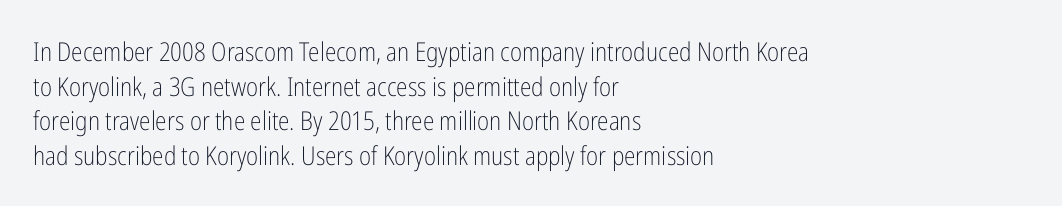
No chunkiness to these letters — they're not bold. A classic flush-left, rag-right setting is used for this passage. One glance says typical: line gaps are just what's usual. The letters sit at their default tracking, neither squeezed nor spread.
